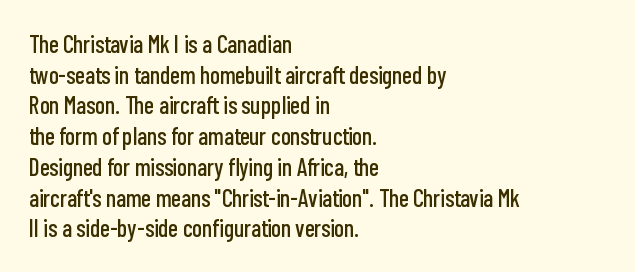
The image shows 24 px text type, upright; set left-aligned, normal line spacing (1.28x), normal letter spacing, not underlined.
